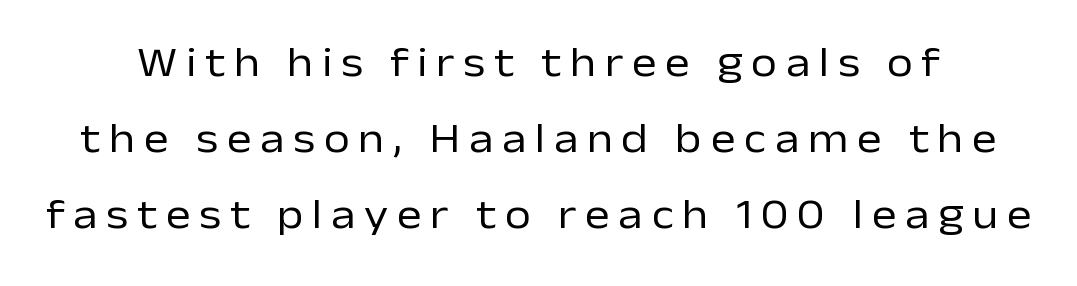
The image shows 42 px regular-weight sans-serif type, upright; set line spacing 1.81x, unusually wide letter spacing (+0.21 em), not underlined; low stroke contrast and a medium x-height.
